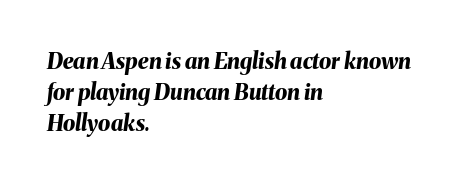
{"italic": "yes", "lean": "right", "slant_degrees": 8, "bold": "yes", "underline": "no", "align": "left", "line_spacing": "normal", "line_spacing_ratio": 1.4, "letter_spacing": "normal", "letter_spacing_em": 0.0, "glyph_px": 22}
